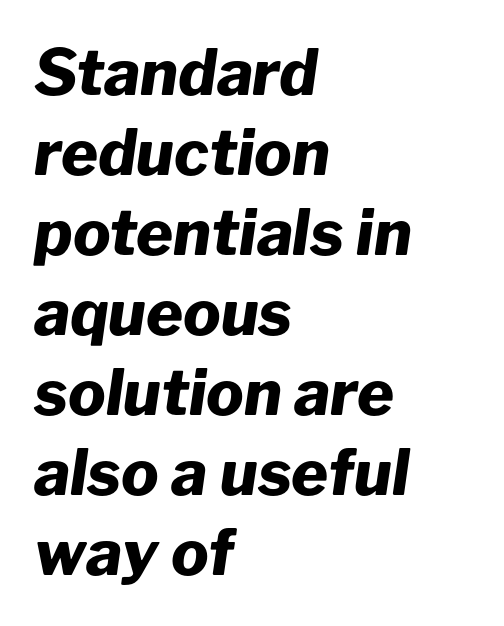
Horizontally, the lines are justified to the leading edge only. This rendering features lettering with no underline. Character widths vary here, with narrow letters taking less room than wide ones. Does extra space separate the letters? No, they use regular spacing.
